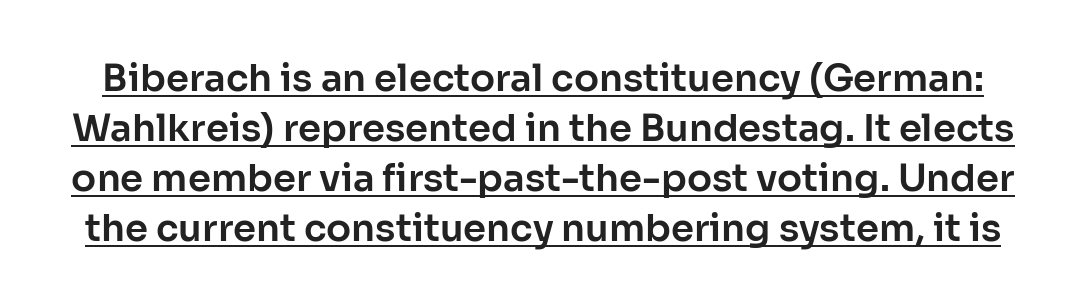
{"serif": "no", "italic": "no", "width": "normal", "stroke_contrast": "low", "x_height": "medium", "monospaced": "no", "underline": "yes", "line_spacing": "normal", "line_spacing_ratio": 1.35, "letter_spacing": "normal", "letter_spacing_em": 0.0, "glyph_px": 37}
